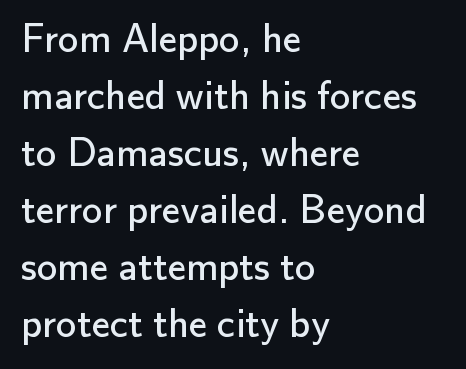
{"serif": "no", "italic": "no", "bold": "no", "weight": "regular", "width": "normal", "stroke_contrast": "low", "x_height": "small", "monospaced": "no", "underline": "no", "align": "left", "line_spacing": "normal", "line_spacing_ratio": 1.39, "letter_spacing": "normal", "letter_spacing_em": 0.0, "glyph_px": 41}
